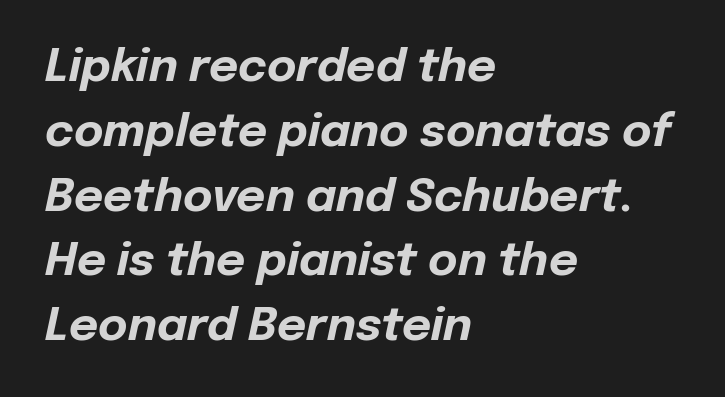
The image shows 45 px bold type, italic (leaning right); set left-aligned, normal line spacing (1.44x), normal letter spacing, not underlined; low stroke contrast and a medium x-height.
